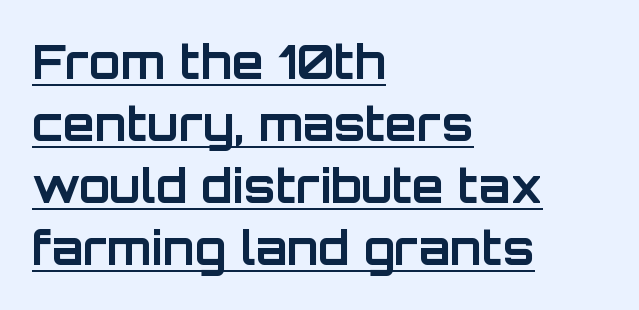
The image shows 46 px bold sans-serif type, upright; set left-aligned, normal line spacing (1.35x), normal letter spacing, underlined; low stroke contrast and a large x-height.
